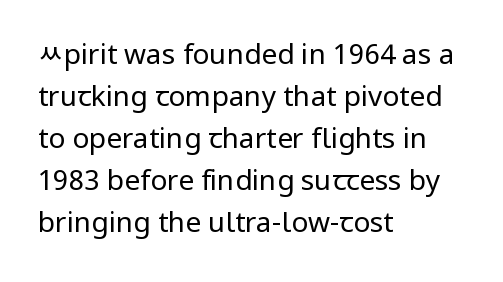
The horizontal fit of the characters is conventional and even. Unlike a traditional serif, this face leaves its strokes unadorned. You could not count columns in this text — the font is proportionally spaced. Italic? Not at all — the glyphs are vertical. The face looks like a standard text weight, possibly lighter.
